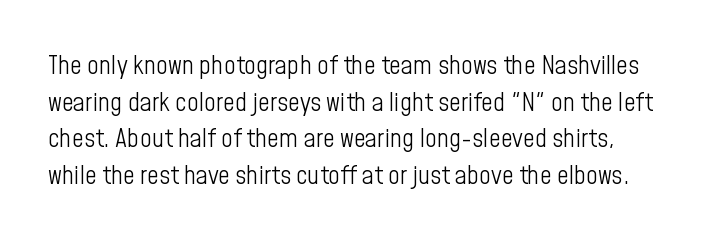
No heavy texture on the line: the type isn't bold. Unmarked baselines from the first word to the last. Reading down the column, the eye jumps a familiar distance to each next line. Each word holds together tightly as a unit, with standard inter-letter gaps. Posture: straight, roman, zero tilt.
